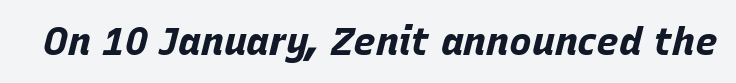
Q: Is the text bold? A: Yes.
Q: Is the text italic (slanted)? A: Yes, it leans right by about 15 degrees.
Q: Is the text underlined? A: No.
Q: Is the spacing between letters normal or unusually wide? A: Normal.
Q: Width (condensed, normal, or wide)? A: Normal.
Q: Stroke contrast? A: Low.
Q: x-height? A: Large.
Q: Monospaced? A: No.
